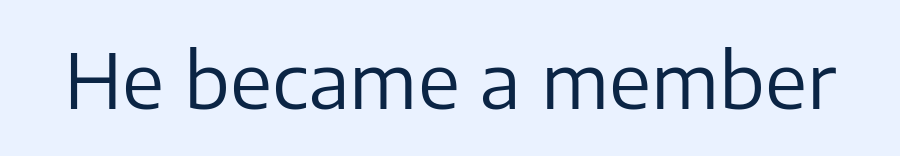
Here the designer chose a conventional face with non-uniform glyph widths. To sum up the face: it is a sans, with no serifs. A bare baseline throughout the passage. In terms of posture, this sample is upright. Compared with a typical body face, this is equally light or lighter still. The rendering keeps characters at their native spacing.
